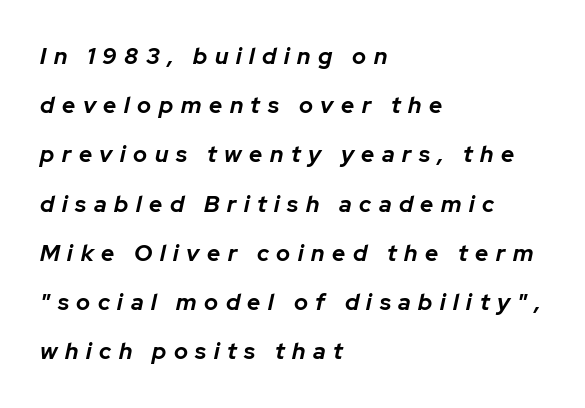
The image shows 23 px bold type, italic (leaning right); set left-aligned, loose line spacing (2.14x), unusually wide letter spacing (+0.33 em), not underlined.
